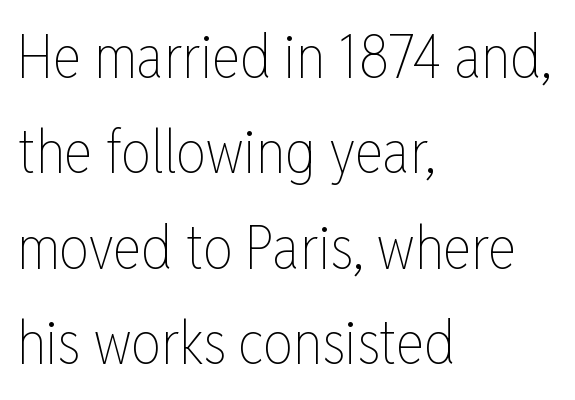
Q: Is the text bold? A: No.
Q: Is the text italic (slanted)? A: No, it is upright.
Q: Is the text underlined? A: No.
Q: How is the paragraph aligned? A: Left-aligned.
Q: Is the spacing between letters normal or unusually wide? A: Normal.
Q: Is the spacing between lines tight, normal or loose? A: Normal.
Q: Width (condensed, normal, or wide)? A: Condensed.
Q: Stroke contrast? A: Low.
Q: x-height? A: Medium.
Q: Monospaced? A: No.
